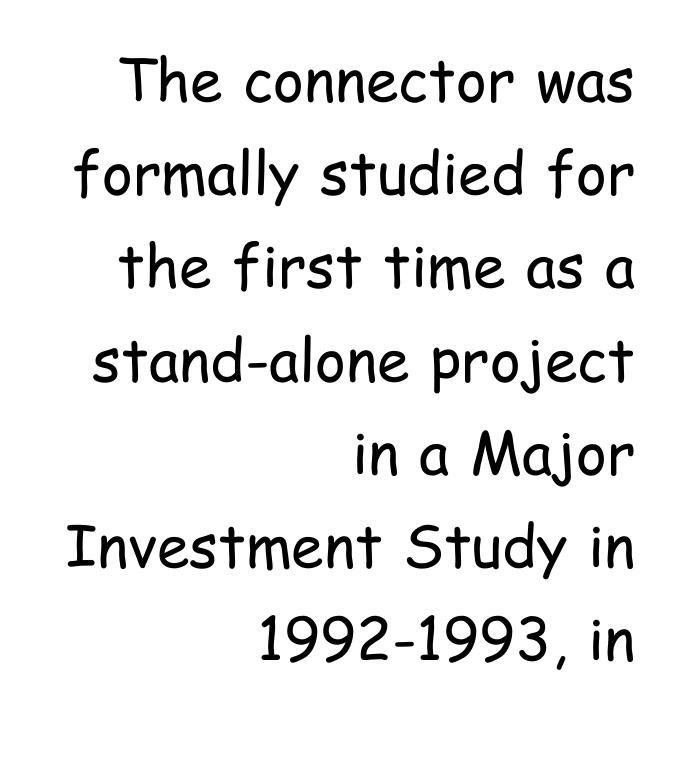
The image shows 59 px regular-weight, condensed sans-serif type, upright; set right-aligned, normal line spacing (1.58x), normal letter spacing, not underlined; low stroke contrast and a medium x-height.
